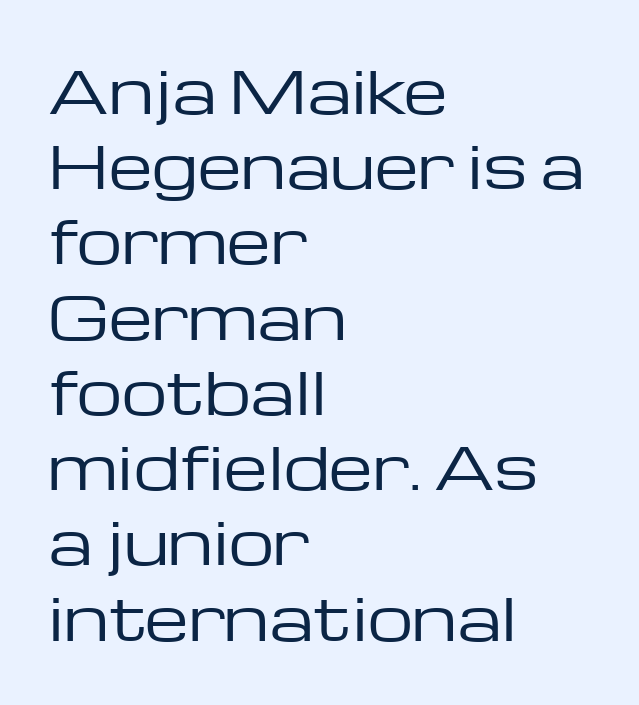
{"serif": "no", "italic": "no", "bold": "no", "weight": "regular", "width": "wide", "stroke_contrast": "low", "x_height": "medium", "monospaced": "no", "underline": "no", "align": "left", "line_spacing": "normal", "line_spacing_ratio": 1.32, "letter_spacing": "normal", "letter_spacing_em": 0.0, "glyph_px": 57}
